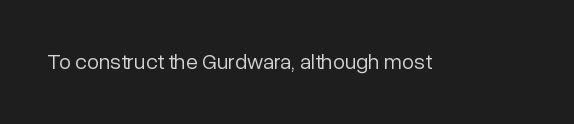
The image shows 22 px text type, upright; set normal letter spacing, not underlined.
